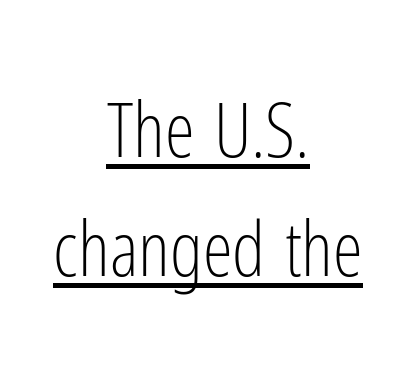
Q: Is the text bold? A: No.
Q: Is the text italic (slanted)? A: No, it is upright.
Q: Is the typeface a serif or a sans-serif typeface? A: Sans-serif.
Q: Is the text underlined? A: Yes.
Q: How is the paragraph aligned? A: Centered.
Q: Is the spacing between letters normal or unusually wide? A: Normal.
Q: Is the spacing between lines tight, normal or loose? A: Normal.
Q: Width (condensed, normal, or wide)? A: Condensed.
Q: Stroke contrast? A: Low.
Q: x-height? A: Medium.
Q: Monospaced? A: No.
